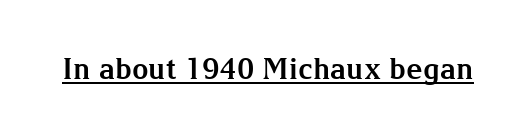
The image shows 29 px bold serif type, upright; set normal letter spacing, underlined; medium stroke contrast and a medium x-height.
